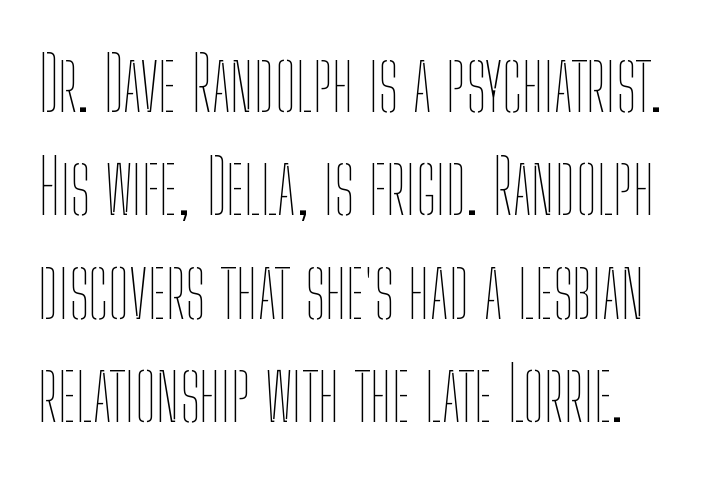
{"italic": "no", "bold": "no", "weight": "thin", "width": "condensed", "stroke_contrast": "low", "x_height": "medium", "monospaced": "no", "underline": "no", "line_spacing": "normal", "line_spacing_ratio": 1.38, "letter_spacing": "normal", "letter_spacing_em": 0.0, "glyph_px": 75}
